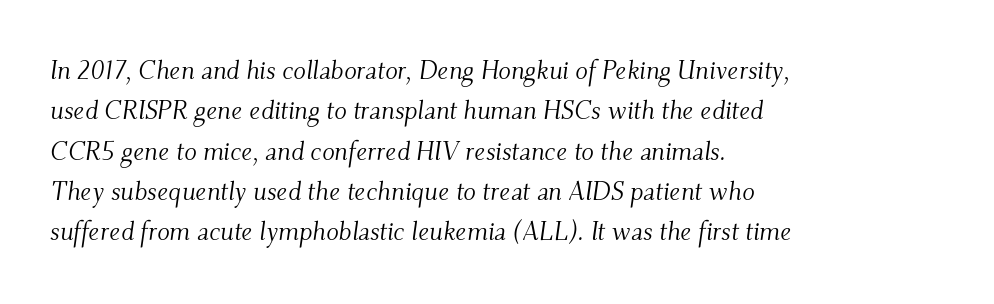
{"italic": "yes", "lean": "right", "slant_degrees": 9, "bold": "no", "underline": "no", "align": "left", "line_spacing": "normal", "line_spacing_ratio": 1.55, "letter_spacing": "normal", "letter_spacing_em": 0.0, "glyph_px": 26}
